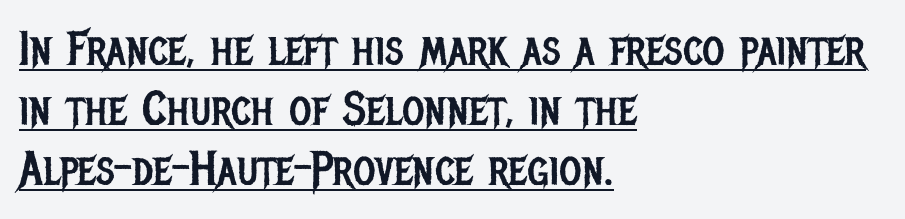
Q: Is the text bold? A: No.
Q: Is the text italic (slanted)? A: No, it is upright.
Q: Is the typeface a serif or a sans-serif typeface? A: Sans-serif.
Q: Is the text underlined? A: Yes.
Q: How is the paragraph aligned? A: Left-aligned.
Q: Is the spacing between letters normal or unusually wide? A: Normal.
Q: Is the spacing between lines tight, normal or loose? A: Normal.
Q: Width (condensed, normal, or wide)? A: Condensed.
Q: Stroke contrast? A: Low.
Q: x-height? A: Large.
Q: Monospaced? A: No.
